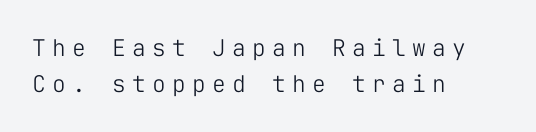
Type without underlining. A typesetter would mark this as roman, not italic. The face used here is rendered with a markedly widened letterfit. These glyphs show unthickened strokes, regular width or finer. Rows of type keep a routine distance in the vertical direction. The rendering anchors every line to the left-hand side.
